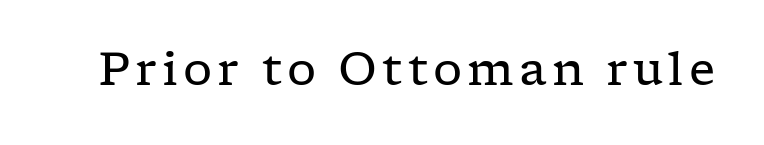
{"serif": "yes", "italic": "no", "bold": "no", "weight": "regular", "width": "wide", "stroke_contrast": "low", "x_height": "medium", "monospaced": "no", "underline": "no", "glyph_px": 46}
